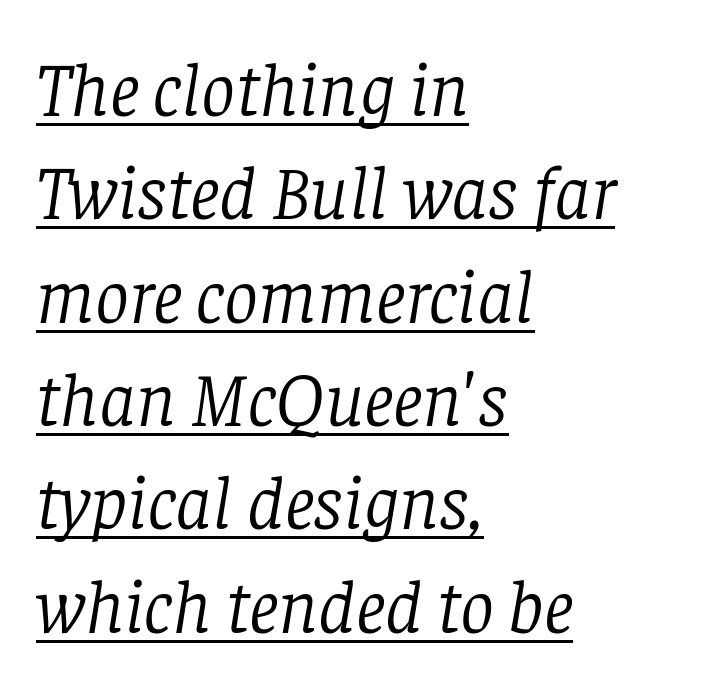
{"serif": "yes", "italic": "yes", "lean": "right", "slant_degrees": 8, "bold": "no", "weight": "light", "width": "normal", "stroke_contrast": "low", "x_height": "large", "monospaced": "no", "underline": "yes", "align": "left", "line_spacing": "normal", "line_spacing_ratio": 1.36, "letter_spacing": "normal", "letter_spacing_em": 0.0, "glyph_px": 76}
